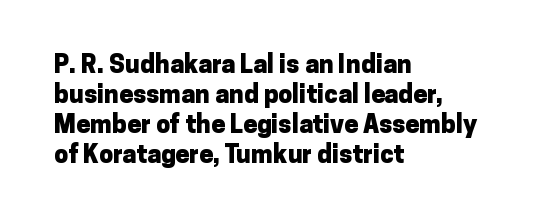
Q: Is the text bold? A: Yes.
Q: Is the text italic (slanted)? A: No, it is upright.
Q: Is the text underlined? A: No.
Q: How is the paragraph aligned? A: Left-aligned.
Q: Is the spacing between letters normal or unusually wide? A: Normal.
